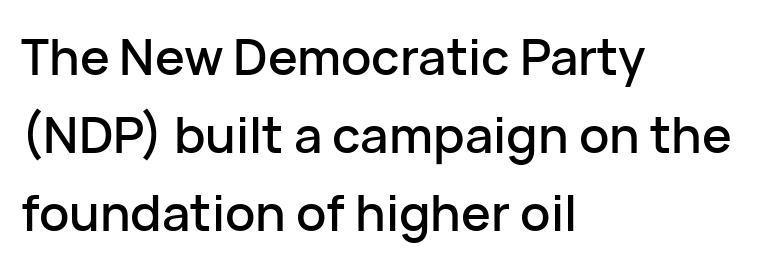
{"serif": "no", "italic": "no", "width": "normal", "stroke_contrast": "low", "x_height": "medium", "monospaced": "no", "underline": "no", "align": "left", "line_spacing": "normal", "line_spacing_ratio": 1.56, "letter_spacing": "normal", "letter_spacing_em": 0.0, "glyph_px": 50}
